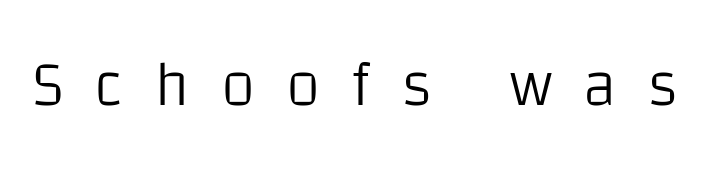
Q: Is the text bold? A: No.
Q: Is the text italic (slanted)? A: No, it is upright.
Q: Is the typeface a serif or a sans-serif typeface? A: Sans-serif.
Q: Is the text underlined? A: No.
Q: Is the spacing between letters normal or unusually wide? A: Unusually wide.
Q: Width (condensed, normal, or wide)? A: Normal.
Q: Stroke contrast? A: Low.
Q: x-height? A: Large.
Q: Monospaced? A: No.
